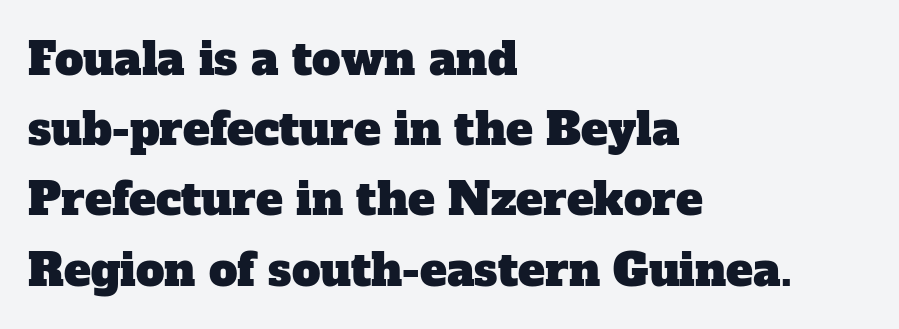
Q: Is the typeface a serif or a sans-serif typeface? A: Serif.
Q: Is the text underlined? A: No.
Q: How is the paragraph aligned? A: Left-aligned.
Q: Is the spacing between letters normal or unusually wide? A: Normal.
Q: Is the spacing between lines tight, normal or loose? A: Normal.
Q: Width (condensed, normal, or wide)? A: Normal.
Q: Stroke contrast? A: Low.
Q: x-height? A: Medium.
Q: Monospaced? A: No.
